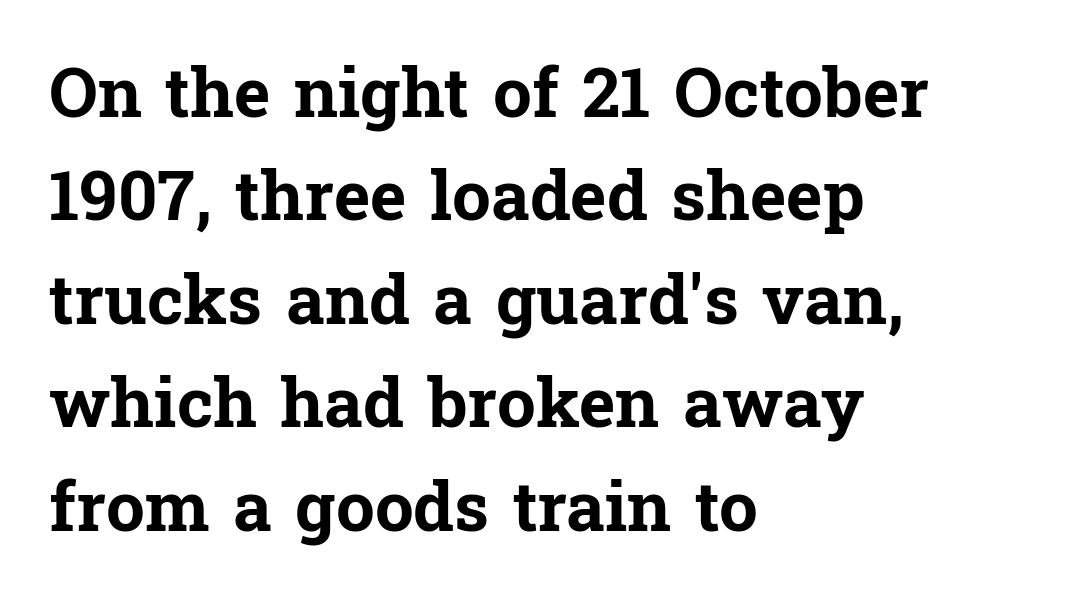
{"serif": "yes", "italic": "no", "bold": "yes", "weight": "bold", "width": "normal", "stroke_contrast": "low", "x_height": "medium", "monospaced": "no", "underline": "no", "align": "left", "line_spacing": "normal", "line_spacing_ratio": 1.5, "letter_spacing": "normal", "letter_spacing_em": 0.0, "glyph_px": 69}
